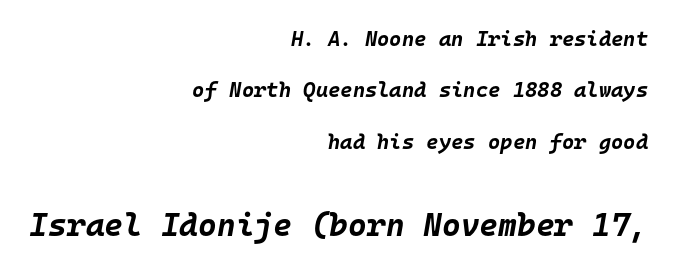
The image shows 32 px bold type, italic (leaning right), monospaced; set right-aligned, loose line spacing (2.45x), normal letter spacing, not underlined; the second (bottom) block is 1.52x larger; low stroke contrast and a large x-height.
